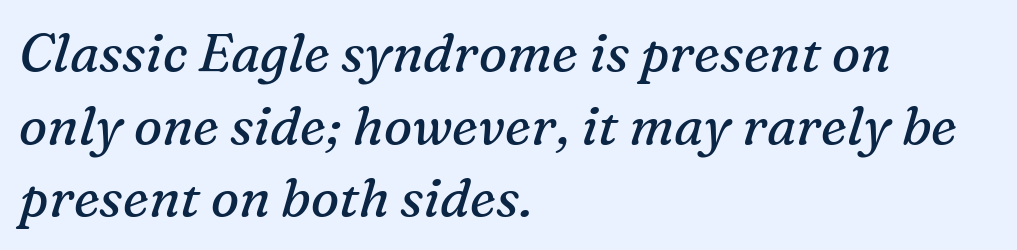
Q: Is the text bold? A: No.
Q: Is the text italic (slanted)? A: Yes, it leans right by about 16 degrees.
Q: Is the typeface a serif or a sans-serif typeface? A: Serif.
Q: Is the text underlined? A: No.
Q: How is the paragraph aligned? A: Left-aligned.
Q: Is the spacing between letters normal or unusually wide? A: Normal.
Q: Is the spacing between lines tight, normal or loose? A: Normal.
Q: Width (condensed, normal, or wide)? A: Normal.
Q: Stroke contrast? A: Medium.
Q: x-height? A: Medium.
Q: Monospaced? A: No.
